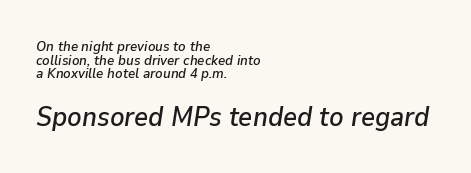
This block would grow much taller if given ordinary leading; it's compressed now. Nobody drew a line under any word here. Style check: oblique. The letters sit at their default tracking, neither squeezed nor spread. A student would call this left alignment; a typographer would say flush left, rag right. Small over large — that's the arrangement of the two blocks here.
